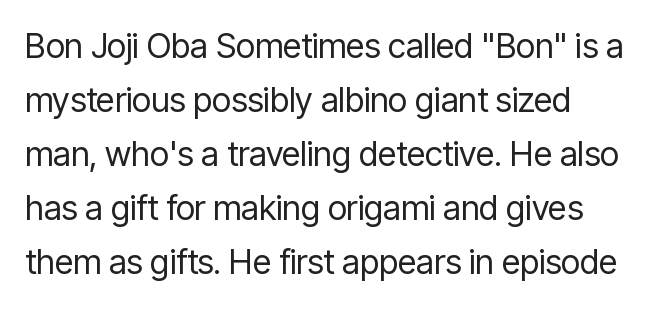
The image shows 34 px regular-weight, condensed sans-serif type, upright; set left-aligned, normal line spacing (1.59x), normal letter spacing, not underlined; low stroke contrast and a medium x-height.
